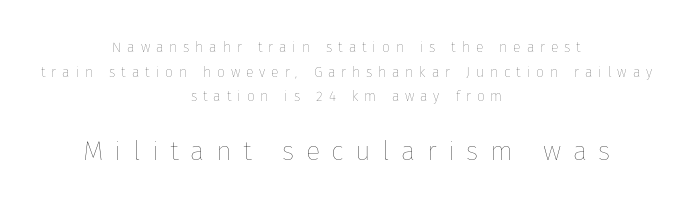
The image shows 27 px text type, upright; set centered, line spacing 1.76x, unusually wide letter spacing (+0.42 em), not underlined; the second (bottom) block is 1.93x larger.
